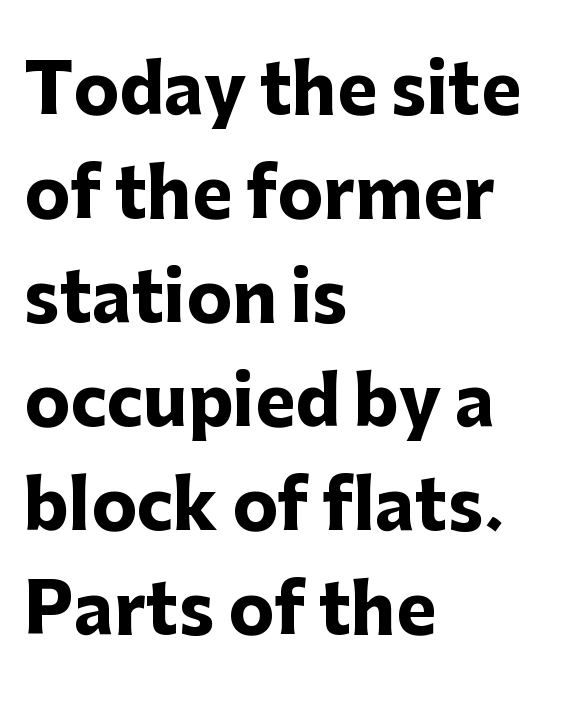
{"serif": "no", "italic": "no", "bold": "yes", "weight": "heavy", "width": "normal", "stroke_contrast": "low", "x_height": "medium", "monospaced": "no", "underline": "no", "align": "left", "line_spacing": "normal", "line_spacing_ratio": 1.53, "letter_spacing": "normal", "letter_spacing_em": 0.0, "glyph_px": 68}
